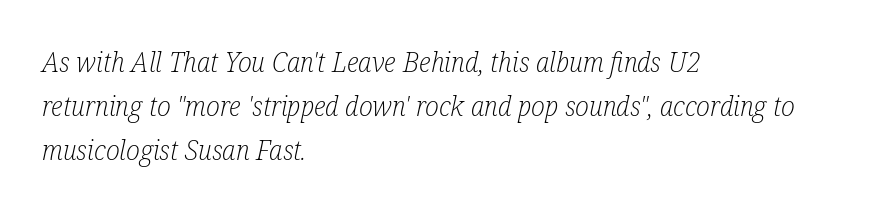
The image shows 28 px light, condensed serif type, italic (leaning right); set left-aligned, normal line spacing (1.58x), normal letter spacing, not underlined; low stroke contrast and a medium x-height.
